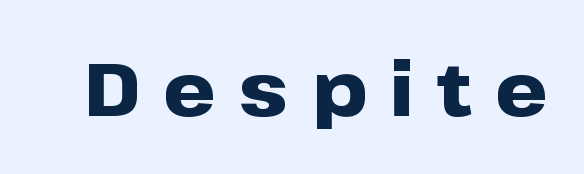
The image shows 74 px heavy, wide sans-serif type, upright; set unusually wide letter spacing (+0.31 em), not underlined; low stroke contrast and a medium x-height.
